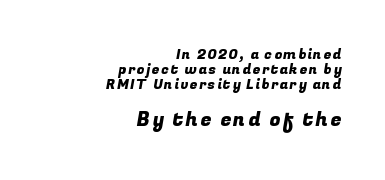
{"underline": "no", "align": "right", "line_spacing": "tight", "line_spacing_ratio": 1.08, "larger_block": "second", "size_ratio": 1.43, "glyph_px": 20}
